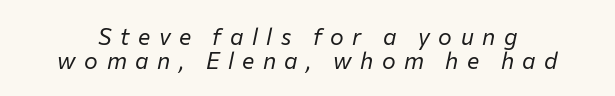
The image shows 23 px text type, italic (leaning right); set tight line spacing (1.06x), unusually wide letter spacing (+0.37 em), not underlined.
